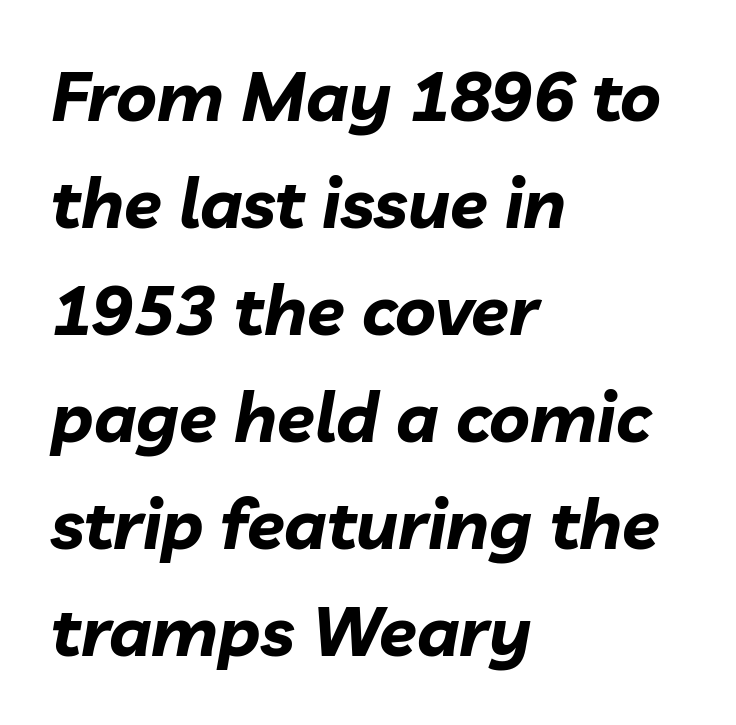
Is this a fixed-width face? No — the glyphs have proportional, varying widths. A typesetter would call this leading conventional body-copy spacing. Pretty heavy lettering here — definitely bold. This is oblique type, the kind used for emphasis or titles.
